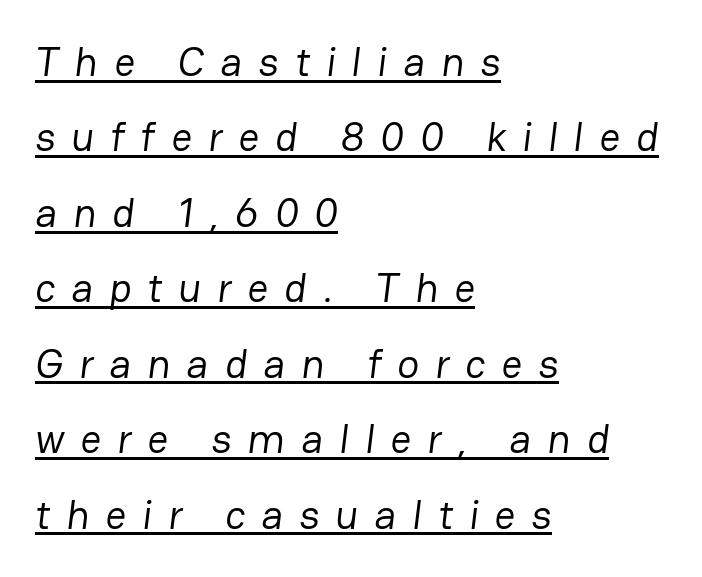
{"serif": "no", "bold": "no", "weight": "regular", "width": "normal", "stroke_contrast": "low", "x_height": "medium", "monospaced": "no", "underline": "yes", "align": "left", "line_spacing_ratio": 1.84, "letter_spacing": "wide", "letter_spacing_em": 0.39, "glyph_px": 41}
